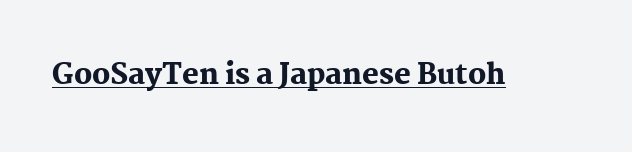
The image shows 28 px heavy serif type, upright; set normal letter spacing, underlined; medium stroke contrast and a medium x-height.
